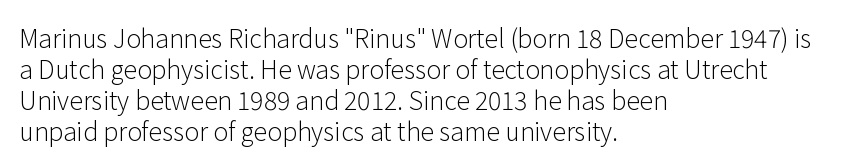
A light-to-regular cut is what we see here. Clear beneath every line of the passage. Vertical strokes here are truly vertical. The passage shown has conventional tracking throughout. Leftover space on each line is placed entirely after the last word.
